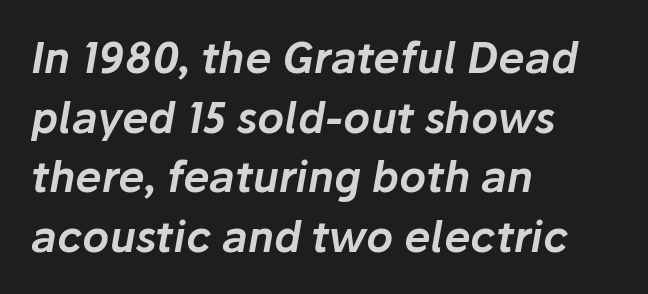
Q: Is the text italic (slanted)? A: Yes, it leans right by about 10 degrees.
Q: Is the text underlined? A: No.
Q: How is the paragraph aligned? A: Left-aligned.
Q: Is the spacing between letters normal or unusually wide? A: Normal.
Q: Is the spacing between lines tight, normal or loose? A: Normal.
Q: Width (condensed, normal, or wide)? A: Normal.
Q: Stroke contrast? A: Low.
Q: x-height? A: Medium.
Q: Monospaced? A: No.
